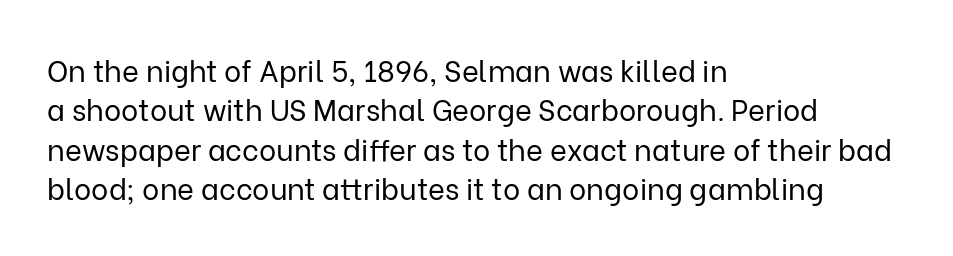
{"serif": "no", "italic": "no", "bold": "no", "weight": "regular", "width": "normal", "stroke_contrast": "low", "x_height": "medium", "monospaced": "no", "underline": "no", "align": "left", "line_spacing": "normal", "line_spacing_ratio": 1.36, "letter_spacing": "normal", "letter_spacing_em": 0.0, "glyph_px": 29}
